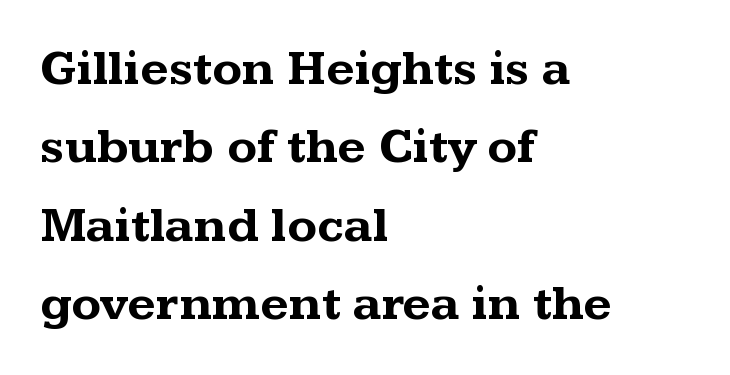
{"serif": "yes", "italic": "no", "bold": "yes", "weight": "bold", "width": "wide", "stroke_contrast": "medium", "x_height": "medium", "monospaced": "no", "underline": "no", "align": "left", "line_spacing": "normal", "line_spacing_ratio": 1.6, "letter_spacing": "normal", "letter_spacing_em": 0.0, "glyph_px": 49}
